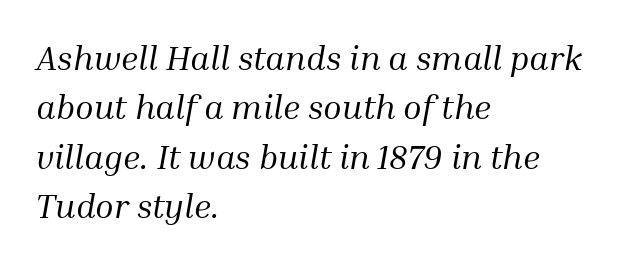
Q: Is the text bold? A: No.
Q: Is the text italic (slanted)? A: Yes, it leans right by about 10 degrees.
Q: Is the typeface a serif or a sans-serif typeface? A: Serif.
Q: Is the text underlined? A: No.
Q: How is the paragraph aligned? A: Left-aligned.
Q: Is the spacing between letters normal or unusually wide? A: Normal.
Q: Is the spacing between lines tight, normal or loose? A: Normal.
Q: Width (condensed, normal, or wide)? A: Normal.
Q: Stroke contrast? A: Medium.
Q: x-height? A: Medium.
Q: Monospaced? A: No.
